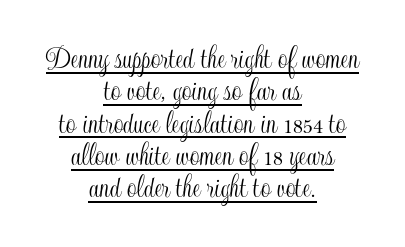
The image shows 34 px condensed type; set centered, tight line spacing (0.95x), normal letter spacing, underlined; a small x-height.
